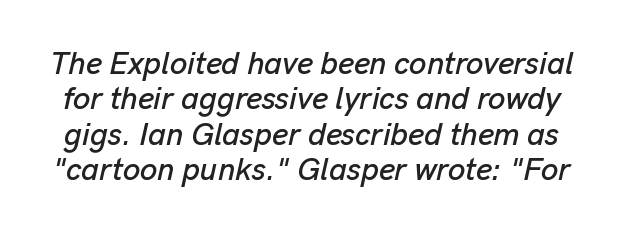
Q: Is the text italic (slanted)? A: Yes, it leans right by about 13 degrees.
Q: Is the text underlined? A: No.
Q: Is the spacing between letters normal or unusually wide? A: Normal.
Q: Is the spacing between lines tight, normal or loose? A: Tight.
Q: Width (condensed, normal, or wide)? A: Normal.
Q: Stroke contrast? A: Low.
Q: x-height? A: Medium.
Q: Monospaced? A: No.
